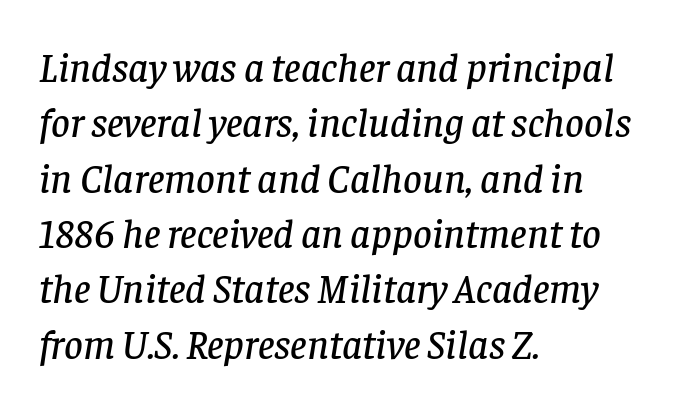
The image shows 41 px serif type, italic (leaning right); set left-aligned, normal line spacing (1.35x), normal letter spacing, not underlined; low stroke contrast and a large x-height.
